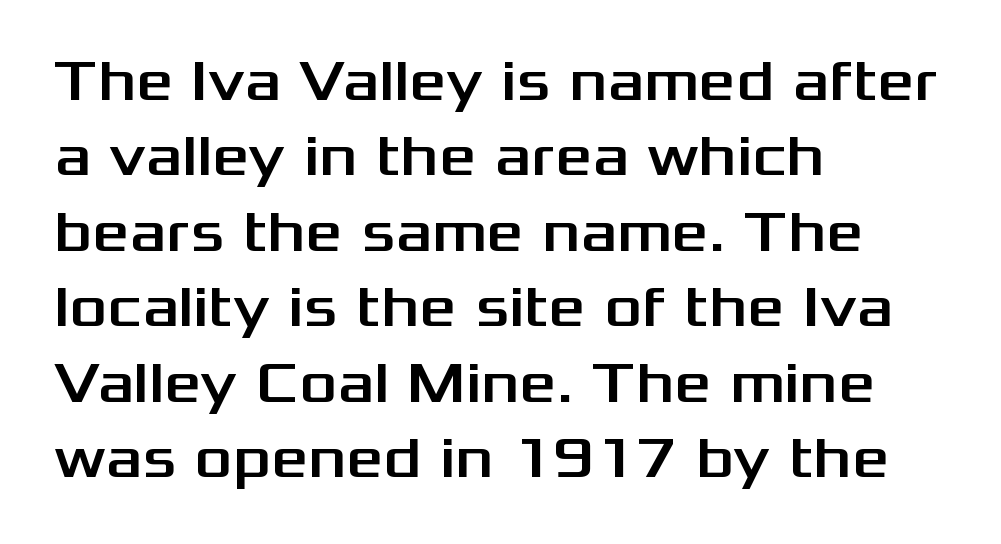
The image shows 58 px wide sans-serif type, upright; set left-aligned, normal line spacing (1.3x), normal letter spacing, not underlined; medium stroke contrast and a medium x-height.
